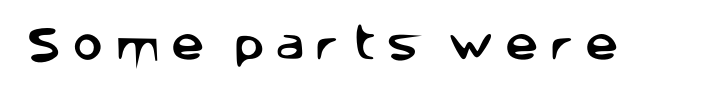
The image shows 37 px sans-serif type, upright; set unusually wide letter spacing (+0.29 em), not underlined; low stroke contrast and a large x-height.
